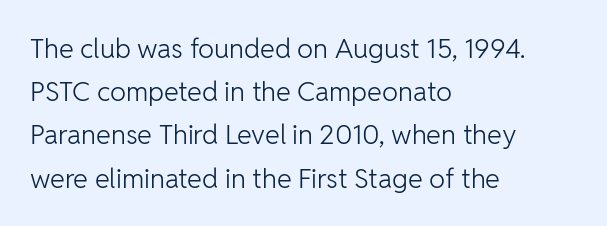
The image shows 27 px text type, upright; set left-aligned, normal line spacing (1.6x), normal letter spacing, not underlined.
